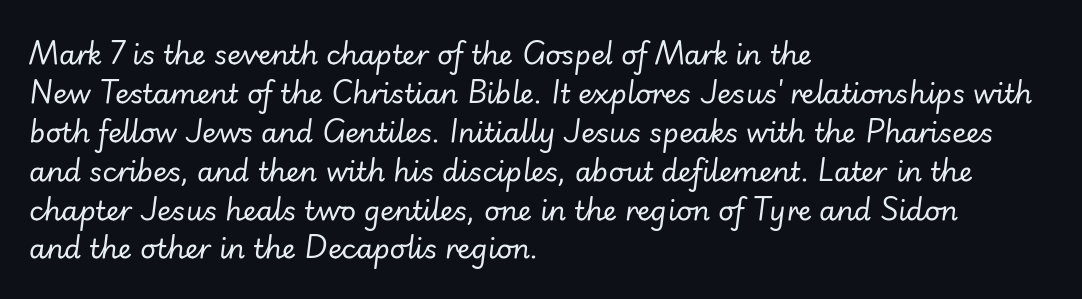
The image shows 27 px text type, italic (leaning right); set left-aligned, normal line spacing (1.44x), normal letter spacing, not underlined.
